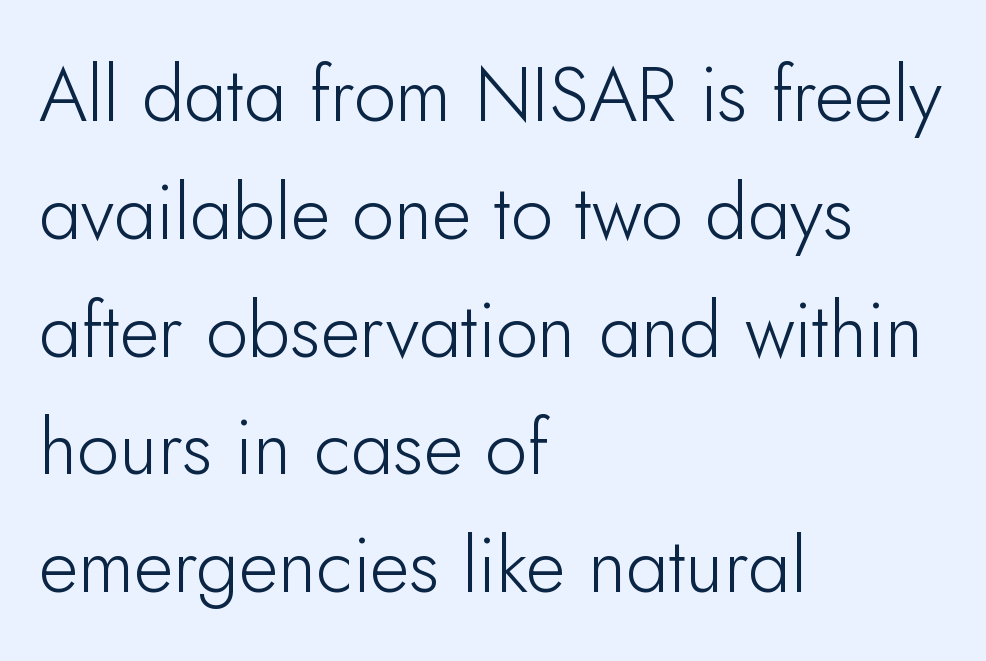
Unlike a traditional serif, this face leaves its strokes unadorned. Vertical strokes here are truly vertical. All the whitespace from short lines collects on the right. Type without underlining. Stems and bowls with no extra thickness — not bold.
